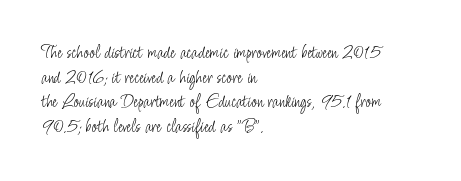
The image shows 20 px text type; set left-aligned, line spacing 1.23x, normal letter spacing, not underlined.
